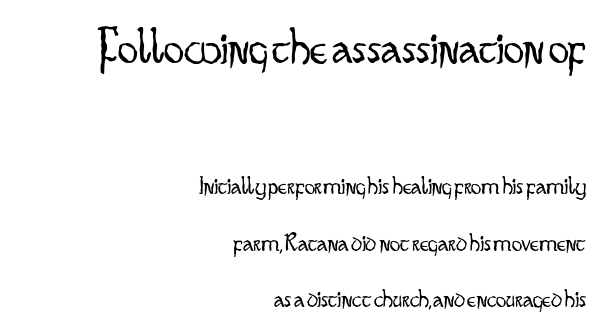
This block would shrink considerably if given ordinary leading; it's expanded now. One-word summary of the alignment: right. A student would notice the top passage is typeset larger than what follows. Each word holds together tightly as a unit, with standard inter-letter gaps. The strip under each line holds only bare page.
